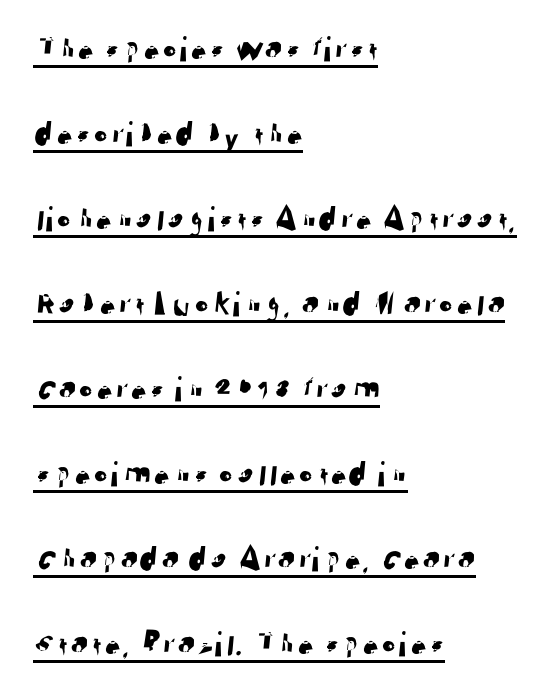
Compared with typical body copy, the letter spacing here is the same. Beneath each row of characters lies a ruled line. Teacher's note: observe the even left margin — that is flush-left alignment. The vertical gap from one line to the next is large. The font family rendered here belongs to the sans-serif group.
